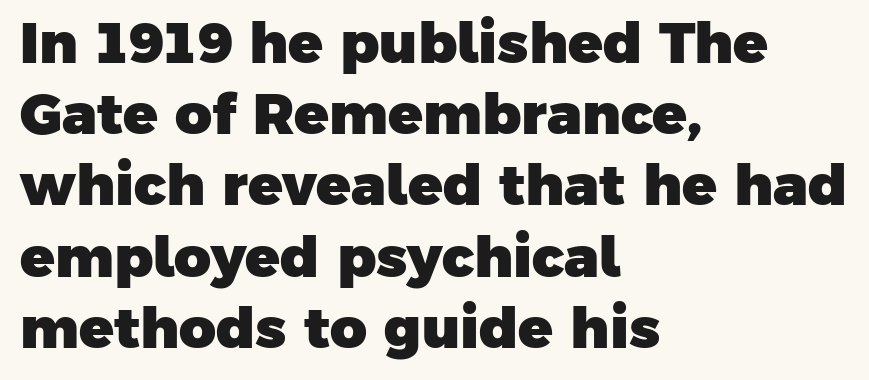
The image shows 57 px heavy sans-serif type; set left-aligned, normal line spacing (1.25x), normal letter spacing, not underlined; low stroke contrast and a medium x-height.
